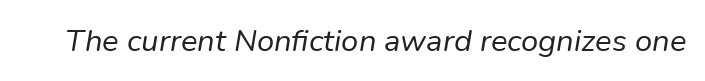
Q: Is the text bold? A: No.
Q: Is the text italic (slanted)? A: Yes, it leans right by about 9 degrees.
Q: Is the text underlined? A: No.
Q: Is the spacing between letters normal or unusually wide? A: Normal.
Q: Width (condensed, normal, or wide)? A: Normal.
Q: Stroke contrast? A: Low.
Q: x-height? A: Medium.
Q: Monospaced? A: No.
